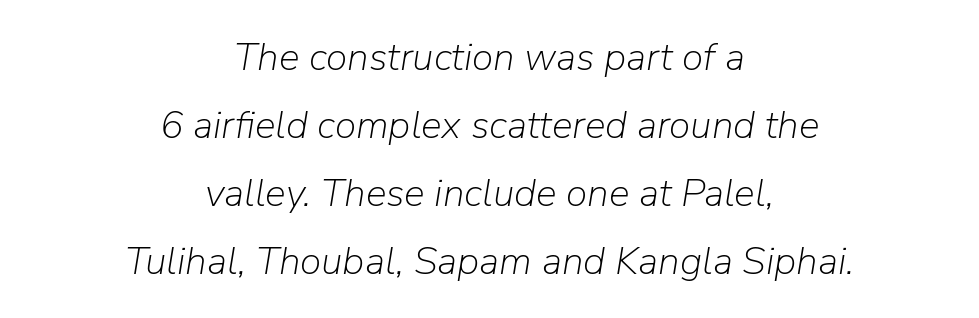
The face used here is rendered with its standard letterfit. Is this a heavy cut? Hardly; it is regular or lighter. The strip under each line holds only bare page. This sample uses an oblique cut, with every glyph tilted off the vertical. These lines are centered, leaving both edges ragged. Is this a fixed-width face? No — the glyphs have proportional, varying widths.
